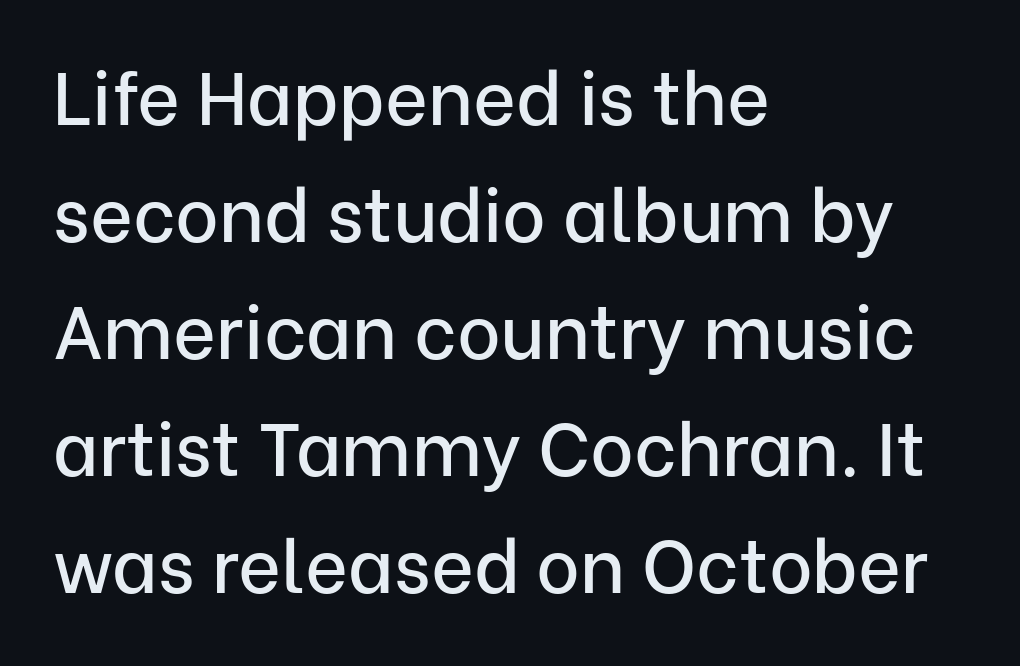
Rule under the text: the space is simply empty. Stroke terminals: plain, sans-serif. Reading down the column, the eye jumps a familiar distance to each next line. How are the letters spaced? Ordinarily, with no added tracking. A classic flush-left, rag-right setting is used for this passage.
